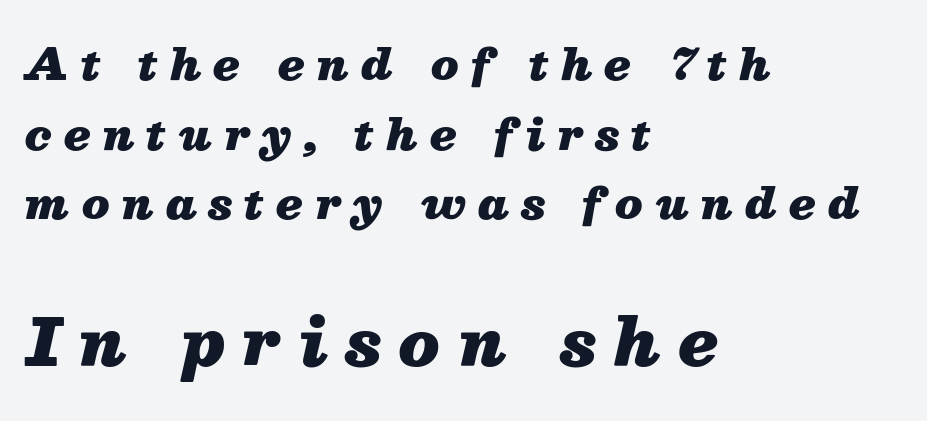
The image shows 64 px heavy type, italic (leaning right); set left-aligned, normal line spacing (1.62x), unusually wide letter spacing (+0.29 em), not underlined; the second (bottom) block is 1.49x larger; medium stroke contrast and a medium x-height.
